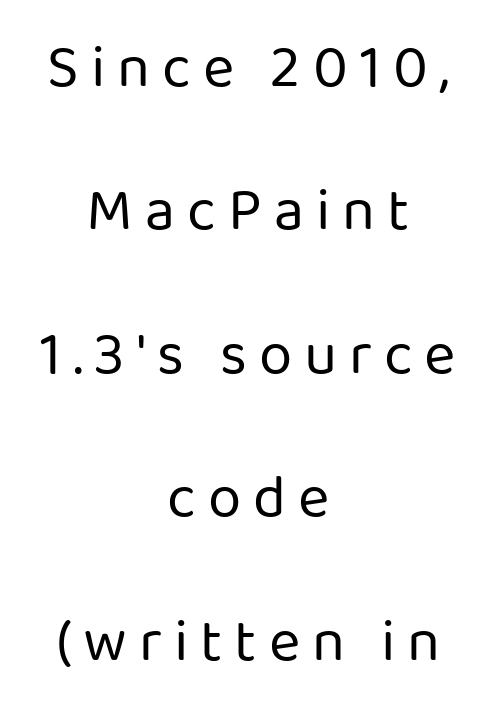
{"serif": "no", "italic": "no", "bold": "no", "weight": "regular", "width": "normal", "stroke_contrast": "low", "x_height": "medium", "monospaced": "no", "underline": "no", "align": "center", "line_spacing": "loose", "line_spacing_ratio": 2.39, "letter_spacing": "wide", "letter_spacing_em": 0.2, "glyph_px": 60}
